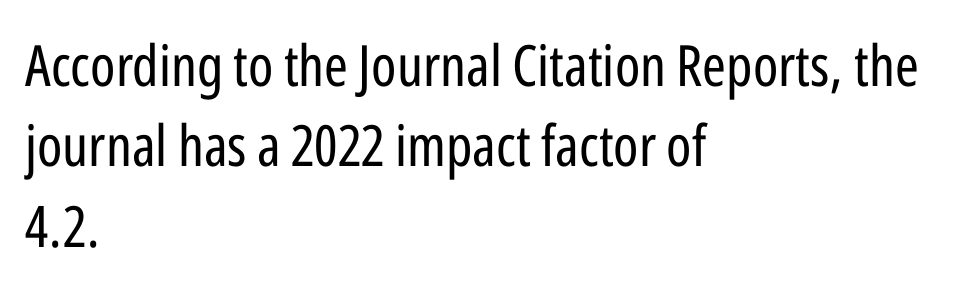
The image shows 57 px regular-weight, condensed sans-serif type, upright; set left-aligned, normal line spacing (1.41x), normal letter spacing, not underlined; low stroke contrast and a medium x-height.
